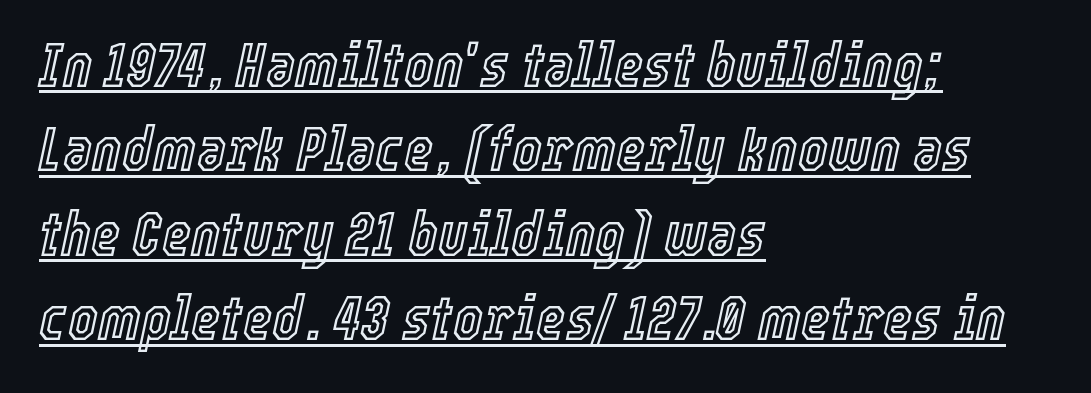
The text block is weighted toward the left margin, trailing off unevenly rightward. Characters follow at the spacing the type designer built in. Leading matches the norm, producing a regular column. Quick note: underline on. When letters slant like this, we call the style italic.
